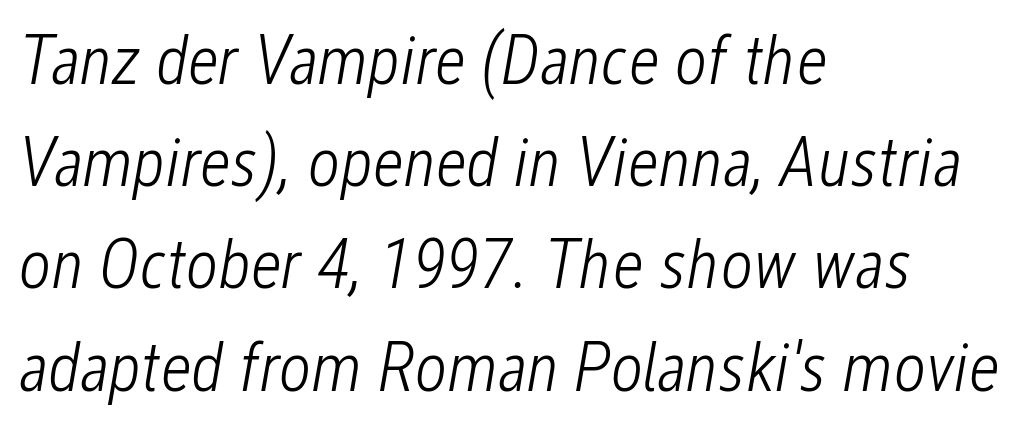
The image shows 70 px light, condensed type, italic (leaning right); set left-aligned, normal line spacing (1.46x), normal letter spacing, not underlined; low stroke contrast and a medium x-height.
